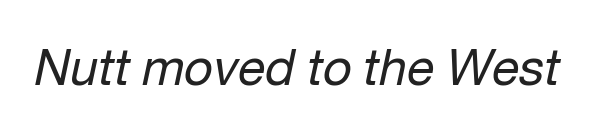
{"italic": "yes", "lean": "right", "slant_degrees": 12, "bold": "no", "weight": "regular", "width": "normal", "stroke_contrast": "low", "x_height": "medium", "monospaced": "no", "underline": "no", "letter_spacing": "normal", "letter_spacing_em": 0.0, "glyph_px": 50}
